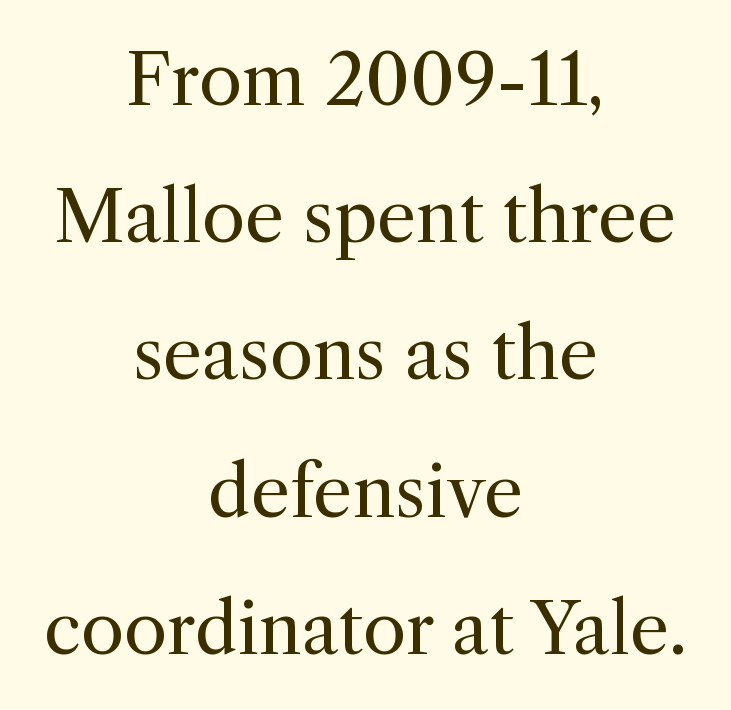
Q: Is the text bold? A: No.
Q: Is the text italic (slanted)? A: No, it is upright.
Q: Is the typeface a serif or a sans-serif typeface? A: Serif.
Q: Is the text underlined? A: No.
Q: How is the paragraph aligned? A: Centered.
Q: Is the spacing between letters normal or unusually wide? A: Normal.
Q: Is the spacing between lines tight, normal or loose? A: Loose.
Q: Width (condensed, normal, or wide)? A: Normal.
Q: x-height? A: Medium.
Q: Monospaced? A: No.
